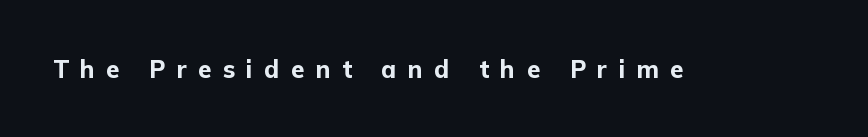
{"italic": "no", "bold": "yes", "underline": "no", "letter_spacing": "wide", "letter_spacing_em": 0.48, "glyph_px": 24}
